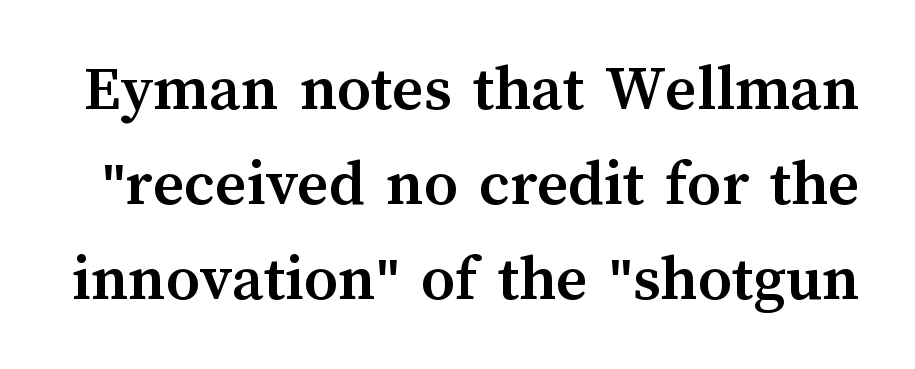
{"italic": "no", "bold": "yes", "weight": "semibold", "width": "normal", "stroke_contrast": "medium", "x_height": "medium", "monospaced": "no", "underline": "no", "line_spacing": "normal", "line_spacing_ratio": 1.42, "letter_spacing": "normal", "letter_spacing_em": 0.0, "glyph_px": 67}
